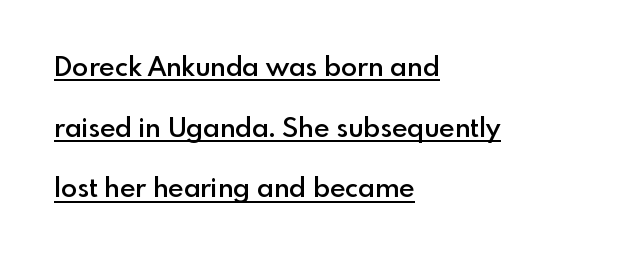
Q: Is the text bold? A: Semi-bold.
Q: Is the text italic (slanted)? A: No, it is upright.
Q: Is the text underlined? A: Yes.
Q: How is the paragraph aligned? A: Left-aligned.
Q: Is the spacing between letters normal or unusually wide? A: Normal.
Q: Is the spacing between lines tight, normal or loose? A: Loose.
